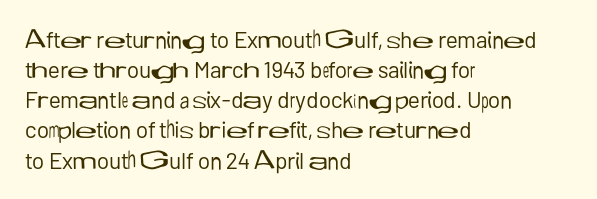
Teacher's note: observe the even left margin — that is flush-left alignment. Does extra space separate the letters? No, they use regular spacing. In terms of posture, this sample is upright. The glyphs are unaccompanied by any horizontal stroke below them. The lines sit at an ordinary, default distance from one another.
